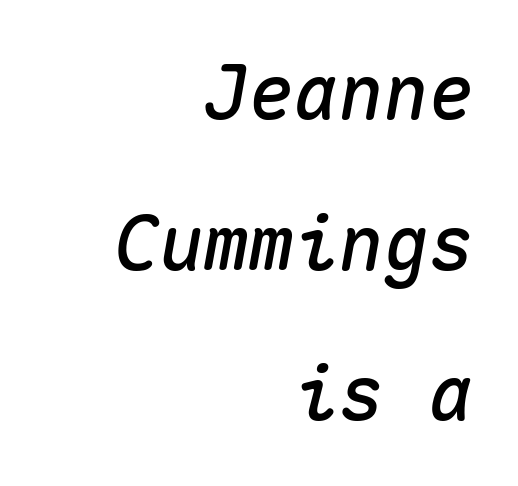
{"italic": "yes", "lean": "right", "slant_degrees": 10, "width": "normal", "stroke_contrast": "medium", "x_height": "medium", "monospaced": "yes", "underline": "no", "align": "right", "line_spacing": "loose", "line_spacing_ratio": 2.01, "letter_spacing": "normal", "letter_spacing_em": 0.0, "glyph_px": 75}
